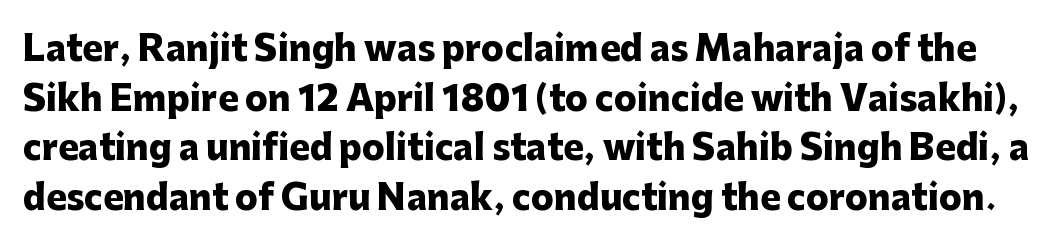
The image shows 34 px heavy sans-serif type, upright; set normal line spacing (1.46x), normal letter spacing, not underlined; low stroke contrast and a medium x-height.
